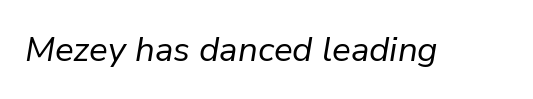
The image shows 35 px regular-weight type, italic (leaning right); set normal letter spacing, not underlined; low stroke contrast and a medium x-height.
